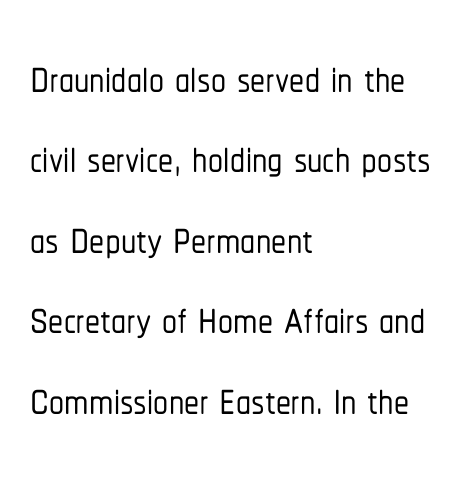
Q: Is the text italic (slanted)? A: No, it is upright.
Q: Is the typeface a serif or a sans-serif typeface? A: Sans-serif.
Q: Is the text underlined? A: No.
Q: How is the paragraph aligned? A: Left-aligned.
Q: Is the spacing between letters normal or unusually wide? A: Normal.
Q: Is the spacing between lines tight, normal or loose? A: Normal.
Q: Width (condensed, normal, or wide)? A: Condensed.
Q: Stroke contrast? A: Low.
Q: x-height? A: Medium.
Q: Monospaced? A: No.
